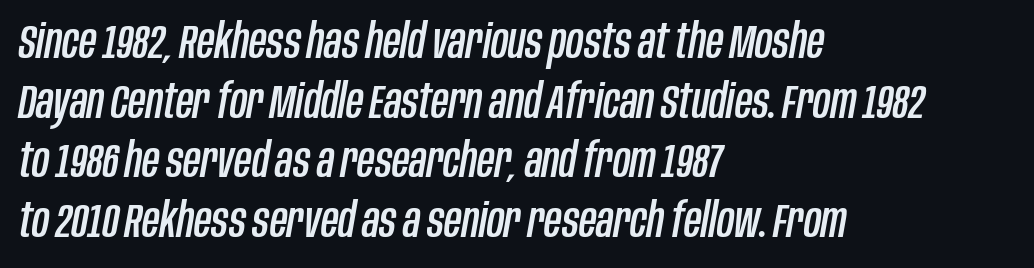
Underline: absent. Think of a printed novel: that variable character pitch is what you see here. There's an unmistakable incline to the writing here. Between one letter and the next there's only the usual sliver of space. Which margin do the lines hug? The left one — the right edge is uneven.
